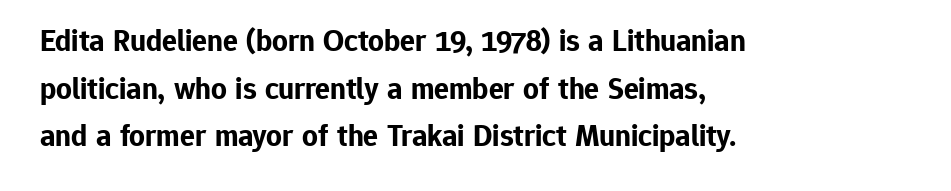
Q: Is the text bold? A: Yes.
Q: Is the text italic (slanted)? A: No, it is upright.
Q: Is the typeface a serif or a sans-serif typeface? A: Sans-serif.
Q: Is the text underlined? A: No.
Q: How is the paragraph aligned? A: Left-aligned.
Q: Is the spacing between letters normal or unusually wide? A: Normal.
Q: Is the spacing between lines tight, normal or loose? A: Normal.
Q: Width (condensed, normal, or wide)? A: Normal.
Q: Stroke contrast? A: Low.
Q: x-height? A: Medium.
Q: Monospaced? A: No.
